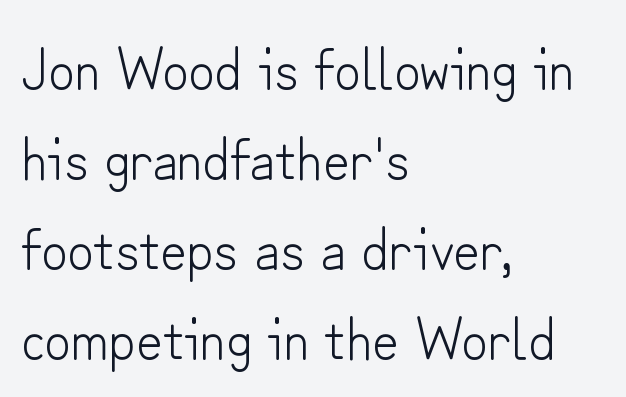
{"serif": "no", "italic": "no", "bold": "no", "weight": "light", "width": "normal", "stroke_contrast": "low", "x_height": "small", "monospaced": "no", "underline": "no", "align": "left", "line_spacing": "normal", "line_spacing_ratio": 1.55, "letter_spacing": "normal", "letter_spacing_em": 0.0, "glyph_px": 58}
